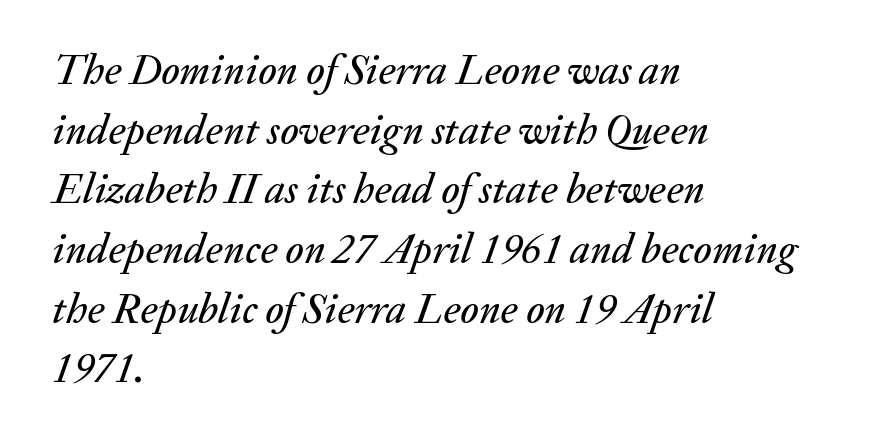
The image shows 42 px text type, italic (leaning right); set left-aligned, normal line spacing (1.42x), normal letter spacing, not underlined; medium stroke contrast and a medium x-height.
